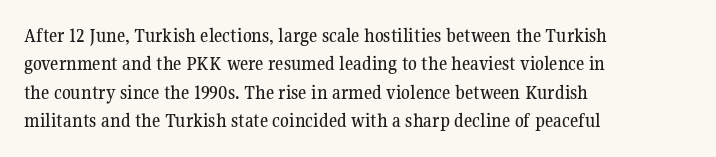
Q: Is the text italic (slanted)? A: No, it is upright.
Q: Is the text underlined? A: No.
Q: How is the paragraph aligned? A: Left-aligned.
Q: Is the spacing between letters normal or unusually wide? A: Normal.
Q: Is the spacing between lines tight, normal or loose? A: Normal.
